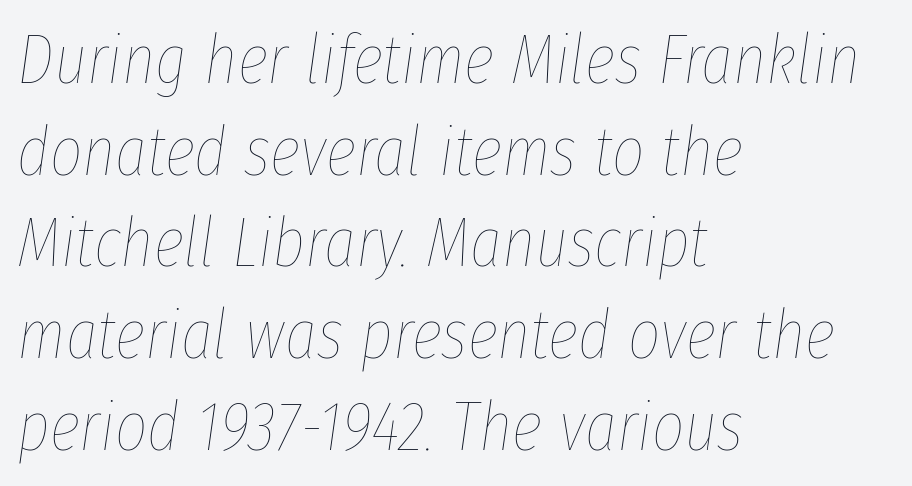
Q: Is the text bold? A: No.
Q: Is the text italic (slanted)? A: Yes, it leans right by about 8 degrees.
Q: Is the text underlined? A: No.
Q: How is the paragraph aligned? A: Left-aligned.
Q: Is the spacing between letters normal or unusually wide? A: Normal.
Q: Is the spacing between lines tight, normal or loose? A: Normal.
Q: Width (condensed, normal, or wide)? A: Condensed.
Q: Stroke contrast? A: Low.
Q: x-height? A: Medium.
Q: Monospaced? A: No.
